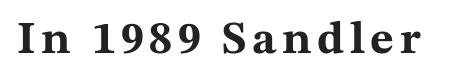
The image shows 46 px bold, wide serif type, upright; set not underlined; medium stroke contrast and a medium x-height.
